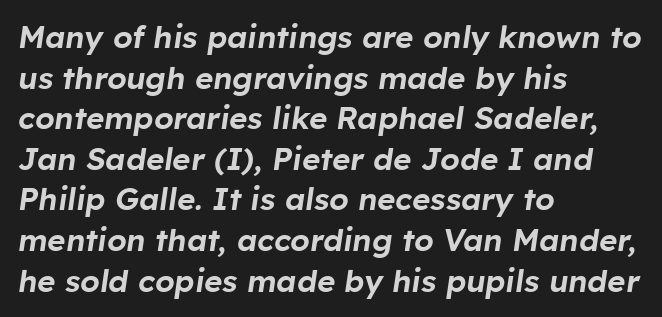
The image shows 31 px text type, italic (leaning right); set left-aligned, normal line spacing (1.31x), normal letter spacing, not underlined; low stroke contrast and a medium x-height.
